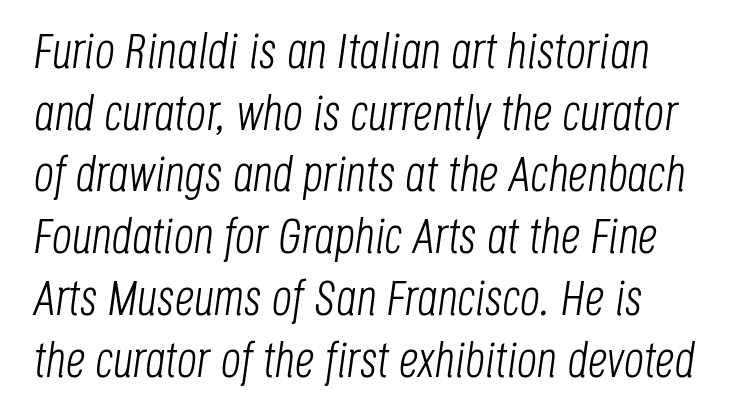
Standard letterfit; no display-style spreading of the glyphs. No letter is thick-stroked: the sample isn't bold. Nobody drew a line under any word here. You could not count columns in this text — the font is proportionally spaced. The specimen reads as italic at a glance. Vertical spacing — default.
